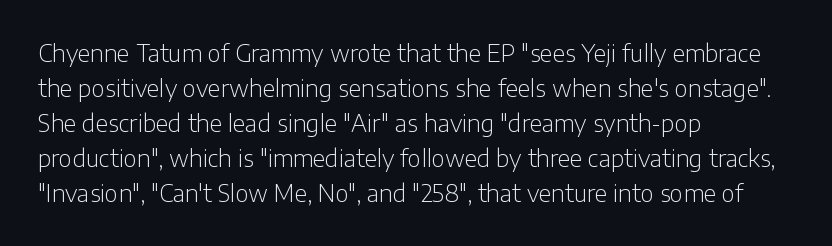
{"italic": "no", "bold": "no", "underline": "no", "align": "left", "line_spacing": "normal", "line_spacing_ratio": 1.52, "letter_spacing": "normal", "letter_spacing_em": 0.0, "glyph_px": 23}
